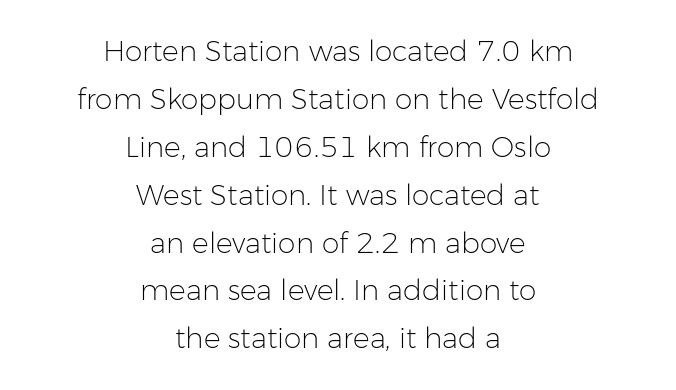
Plain, unruled lines of type. No extra ink here — the face is not bold. This is the regular roman posture of the typeface. Varying glyph widths throughout — classic text-font behaviour. The rendering shows plain stroke endings on the letterforms — a sans-serif design.
